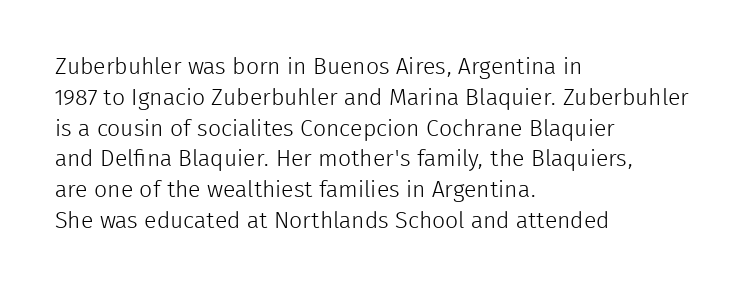
{"italic": "no", "bold": "no", "underline": "no", "align": "left", "line_spacing": "normal", "line_spacing_ratio": 1.34, "letter_spacing": "normal", "letter_spacing_em": 0.0, "glyph_px": 23}
